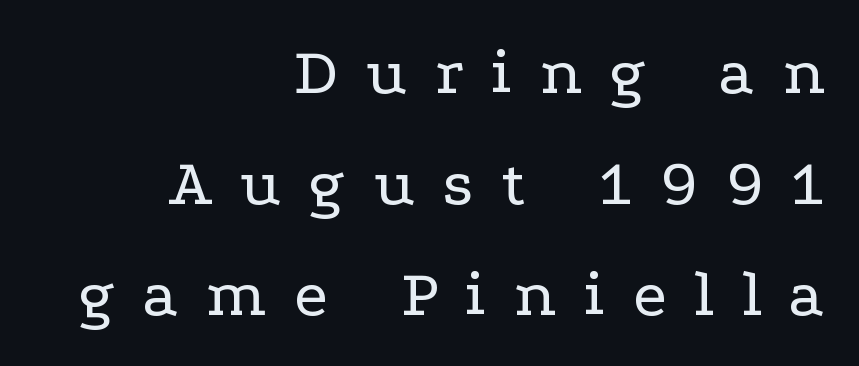
The image shows 68 px regular-weight, wide serif type, upright; set right-aligned, normal line spacing (1.63x), unusually wide letter spacing (+0.41 em), not underlined; low stroke contrast and a medium x-height.
